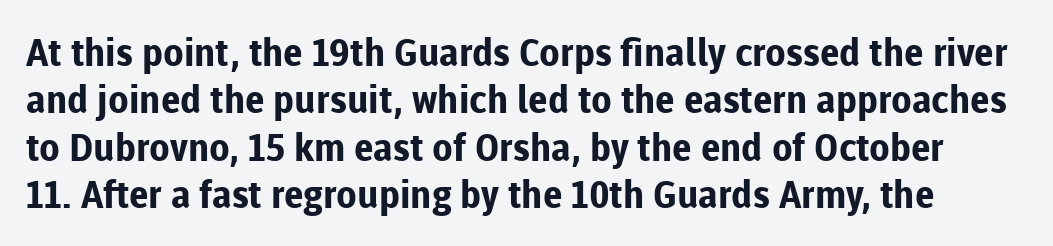
Q: Is the text bold? A: Yes.
Q: Is the text italic (slanted)? A: No, it is upright.
Q: Is the typeface a serif or a sans-serif typeface? A: Sans-serif.
Q: Is the text underlined? A: No.
Q: Is the spacing between letters normal or unusually wide? A: Normal.
Q: Is the spacing between lines tight, normal or loose? A: Normal.
Q: Width (condensed, normal, or wide)? A: Normal.
Q: Stroke contrast? A: Low.
Q: x-height? A: Medium.
Q: Monospaced? A: No.
